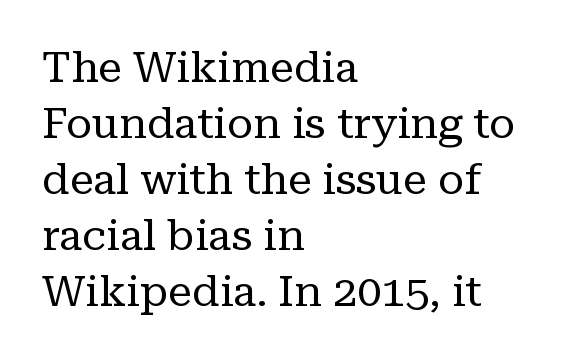
{"serif": "yes", "italic": "no", "bold": "no", "weight": "regular", "width": "normal", "stroke_contrast": "low", "x_height": "medium", "monospaced": "no", "underline": "no", "align": "left", "line_spacing": "normal", "line_spacing_ratio": 1.3, "letter_spacing": "normal", "letter_spacing_em": 0.0, "glyph_px": 43}
